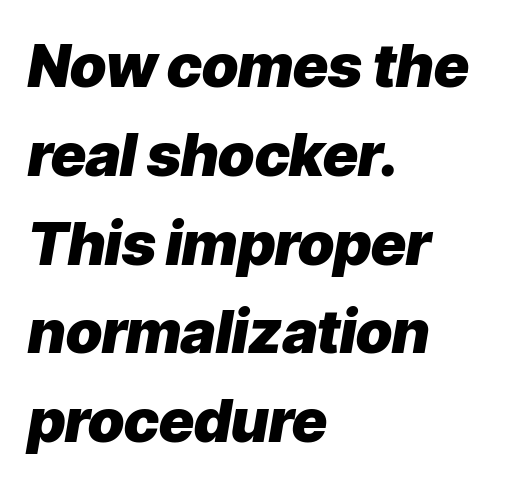
There is no visible air inserted between adjacent glyphs. Any mark beneath the type? The region is blank. A dark, heavy texture on the line: the type is bold. A typesetter would call this proportional, since set widths differ per character. Line beginnings align vertically; line endings do not. Interline gaps are of average width in this sample.
